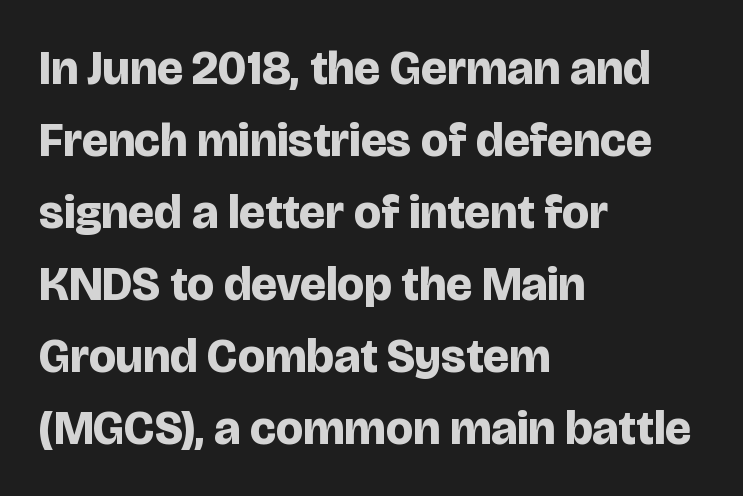
{"serif": "no", "italic": "no", "bold": "yes", "weight": "bold", "width": "normal", "stroke_contrast": "low", "x_height": "large", "monospaced": "no", "underline": "no", "align": "left", "line_spacing": "normal", "line_spacing_ratio": 1.5, "letter_spacing": "normal", "letter_spacing_em": 0.0, "glyph_px": 48}
